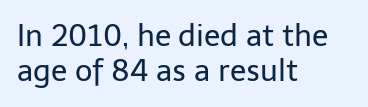
The image shows 30 px regular-weight sans-serif type, upright; set left-aligned, line spacing 1.18x, normal letter spacing, not underlined; low stroke contrast and a medium x-height.
